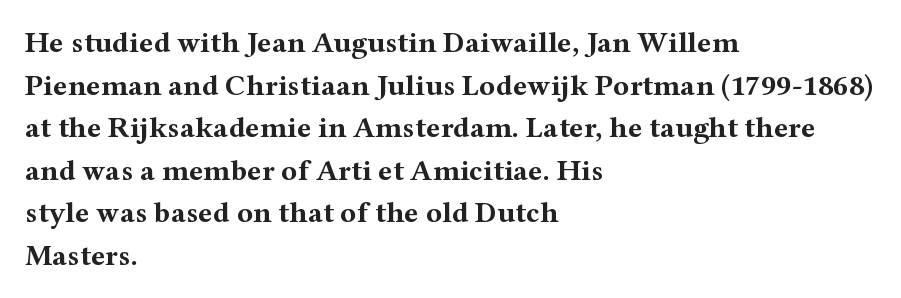
Q: Is the text bold? A: Yes.
Q: Is the text italic (slanted)? A: No, it is upright.
Q: Is the typeface a serif or a sans-serif typeface? A: Serif.
Q: Is the text underlined? A: No.
Q: How is the paragraph aligned? A: Left-aligned.
Q: Is the spacing between letters normal or unusually wide? A: Normal.
Q: Is the spacing between lines tight, normal or loose? A: Normal.
Q: Width (condensed, normal, or wide)? A: Wide.
Q: Stroke contrast? A: Medium.
Q: x-height? A: Medium.
Q: Monospaced? A: No.
